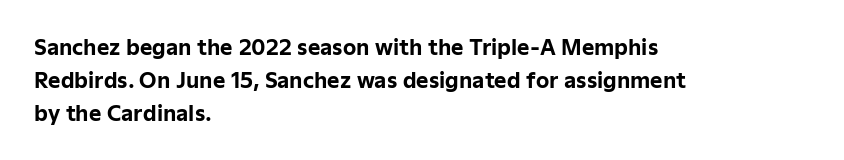
Q: Is the text bold? A: Yes.
Q: Is the text italic (slanted)? A: No, it is upright.
Q: Is the text underlined? A: No.
Q: How is the paragraph aligned? A: Left-aligned.
Q: Is the spacing between letters normal or unusually wide? A: Normal.
Q: Is the spacing between lines tight, normal or loose? A: Normal.
